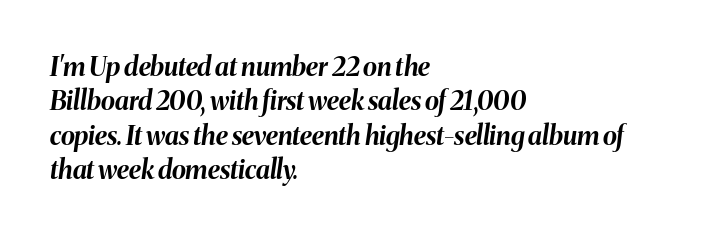
The image shows 26 px bold type, italic (leaning right); set left-aligned, normal line spacing (1.32x), normal letter spacing, not underlined.
